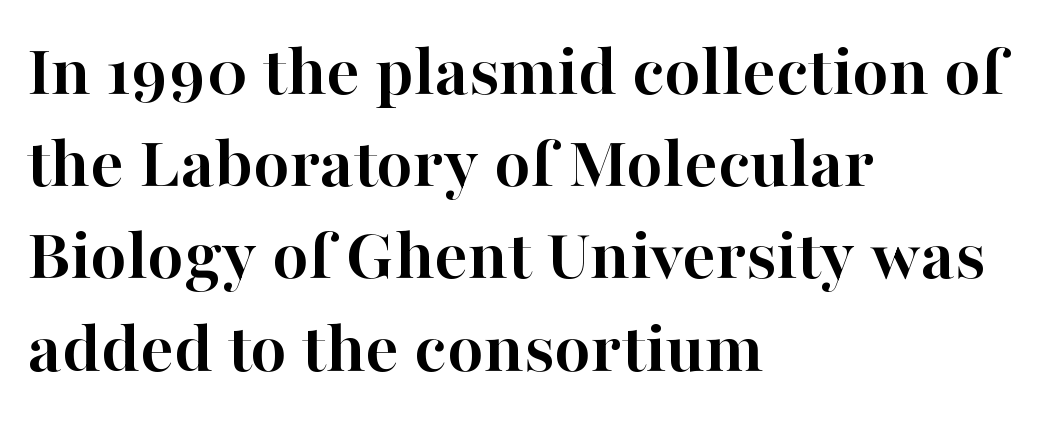
Q: Is the text bold? A: Yes.
Q: Is the text italic (slanted)? A: No, it is upright.
Q: Is the typeface a serif or a sans-serif typeface? A: Serif.
Q: Is the text underlined? A: No.
Q: How is the paragraph aligned? A: Left-aligned.
Q: Is the spacing between letters normal or unusually wide? A: Normal.
Q: Width (condensed, normal, or wide)? A: Normal.
Q: Stroke contrast? A: High.
Q: x-height? A: Medium.
Q: Monospaced? A: No.
